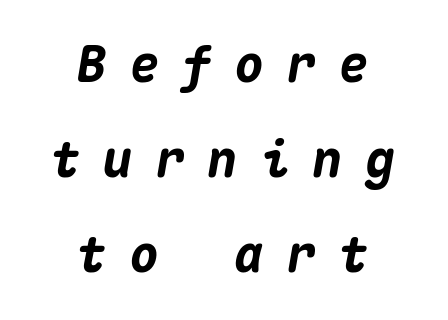
{"italic": "yes", "lean": "right", "slant_degrees": 10, "bold": "yes", "weight": "heavy", "width": "normal", "stroke_contrast": "medium", "x_height": "medium", "monospaced": "yes", "underline": "no", "align": "center", "line_spacing": "loose", "line_spacing_ratio": 1.94, "letter_spacing": "wide", "letter_spacing_em": 0.47, "glyph_px": 49}
